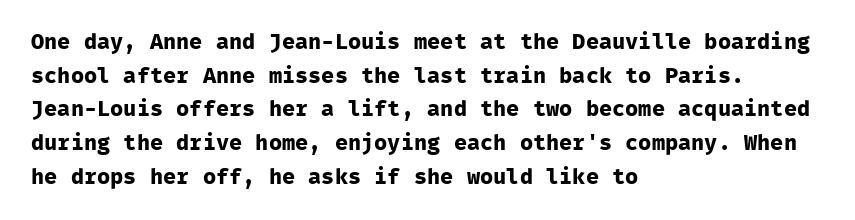
Q: Is the text bold? A: Yes.
Q: Is the text italic (slanted)? A: No, it is upright.
Q: Is the text underlined? A: No.
Q: How is the paragraph aligned? A: Left-aligned.
Q: Is the spacing between letters normal or unusually wide? A: Normal.
Q: Is the spacing between lines tight, normal or loose? A: Normal.
